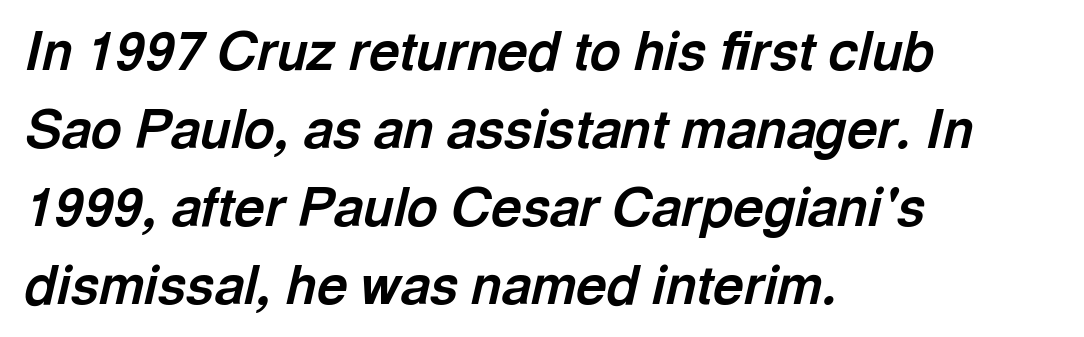
Each new line begins a customary step beneath the previous one. The passage shown is emphatically bold. This sample is left-justified, so line endings fall wherever the words run out. The gap between lines stays unmarked.
